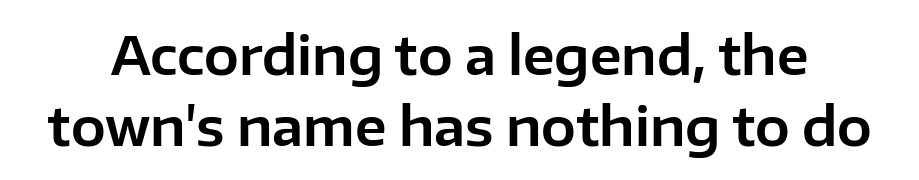
{"serif": "no", "italic": "no", "width": "normal", "stroke_contrast": "low", "x_height": "medium", "monospaced": "no", "underline": "no", "line_spacing": "normal", "line_spacing_ratio": 1.37, "letter_spacing": "normal", "letter_spacing_em": 0.0, "glyph_px": 52}
